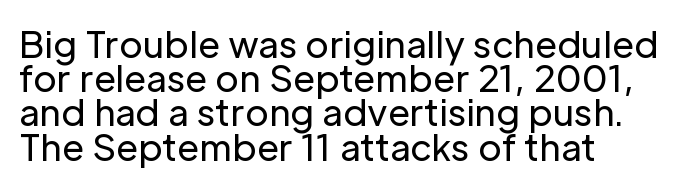
Q: Is the text bold? A: No.
Q: Is the text italic (slanted)? A: No, it is upright.
Q: Is the typeface a serif or a sans-serif typeface? A: Sans-serif.
Q: Is the text underlined? A: No.
Q: How is the paragraph aligned? A: Left-aligned.
Q: Is the spacing between letters normal or unusually wide? A: Normal.
Q: Is the spacing between lines tight, normal or loose? A: Tight.
Q: Width (condensed, normal, or wide)? A: Normal.
Q: Stroke contrast? A: Low.
Q: x-height? A: Medium.
Q: Monospaced? A: No.
